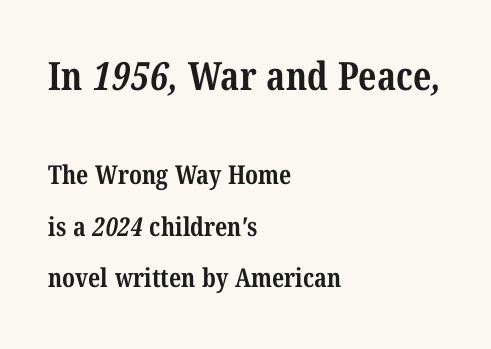
Q: Is the text bold? A: Yes.
Q: Is the typeface a serif or a sans-serif typeface? A: Serif.
Q: Is the text underlined? A: No.
Q: How is the paragraph aligned? A: Left-aligned.
Q: Is the spacing between letters normal or unusually wide? A: Normal.
Q: Is the spacing between lines tight, normal or loose? A: Loose.
Q: Which block of text is set in a larger size, the first (top) or the second (bottom)? A: The first (top) one.
Q: Width (condensed, normal, or wide)? A: Condensed.
Q: Stroke contrast? A: Medium.
Q: x-height? A: Medium.
Q: Monospaced? A: No.
